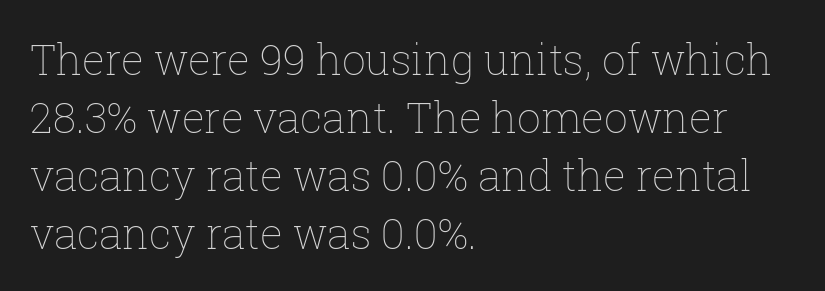
Q: Is the text bold? A: No.
Q: Is the text italic (slanted)? A: No, it is upright.
Q: Is the text underlined? A: No.
Q: How is the paragraph aligned? A: Left-aligned.
Q: Is the spacing between letters normal or unusually wide? A: Normal.
Q: Is the spacing between lines tight, normal or loose? A: Normal.
Q: Width (condensed, normal, or wide)? A: Normal.
Q: Stroke contrast? A: Low.
Q: x-height? A: Medium.
Q: Monospaced? A: No.
